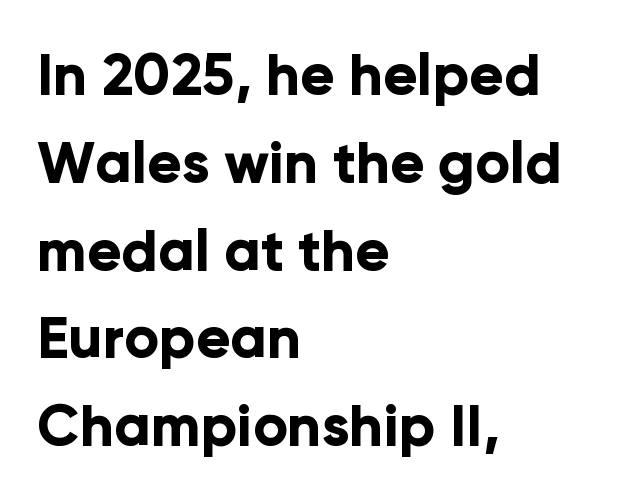
The image shows 57 px bold sans-serif type, upright; set left-aligned, normal line spacing (1.54x), normal letter spacing, not underlined; low stroke contrast and a medium x-height.
